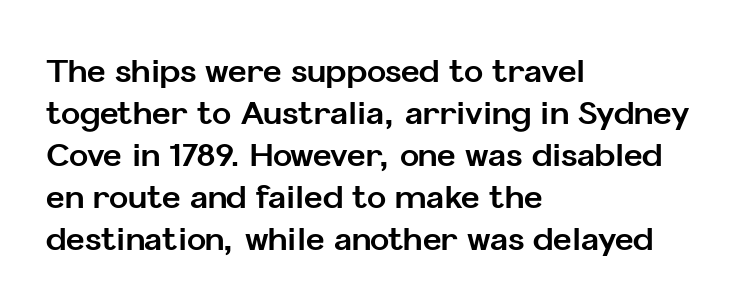
Unlike a traditional serif, this face leaves its strokes unadorned. This is roman type, the default non-slanted kind. How heavy is the stroke? Heavy — this is a bold. Each word holds together tightly as a unit, with standard inter-letter gaps. Do the characters align in a grid? No, the font is proportional. Alignment: flush left.
